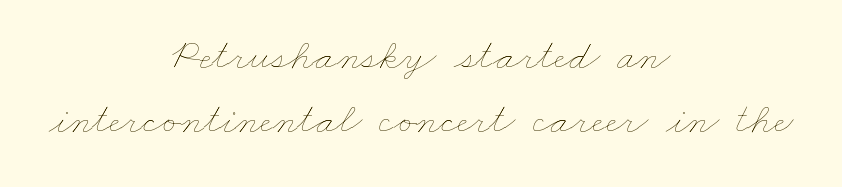
{"bold": "no", "weight": "thin", "width": "wide", "stroke_contrast": "low", "x_height": "small", "monospaced": "no", "underline": "no", "align": "center", "line_spacing": "normal", "line_spacing_ratio": 1.5, "letter_spacing": "normal", "letter_spacing_em": 0.0, "glyph_px": 43}
